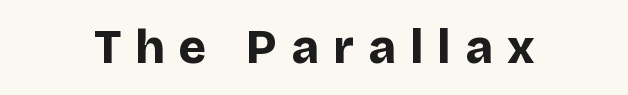
The image shows 47 px bold sans-serif type, upright; set centered, unusually wide letter spacing (+0.3 em), not underlined; low stroke contrast and a large x-height.
